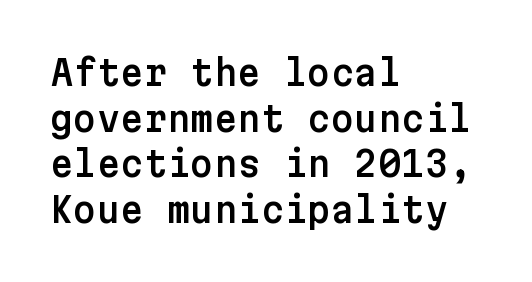
{"serif": "no", "italic": "no", "width": "normal", "stroke_contrast": "low", "x_height": "medium", "underline": "no", "align": "left", "line_spacing": "normal", "line_spacing_ratio": 1.27, "letter_spacing": "normal", "letter_spacing_em": 0.0, "glyph_px": 36}
